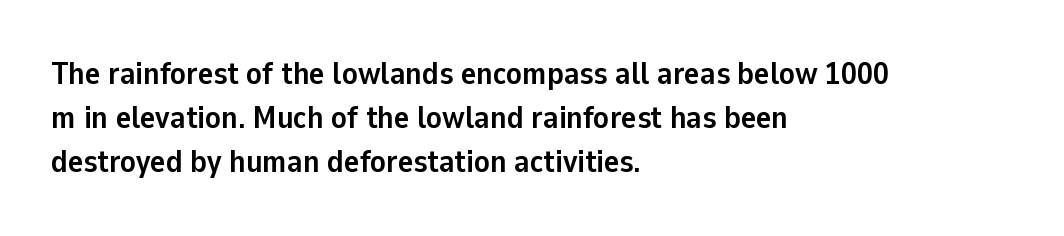
The image shows 32 px semibold sans-serif type, upright; set left-aligned, normal line spacing (1.38x), normal letter spacing, not underlined; low stroke contrast and a medium x-height.
